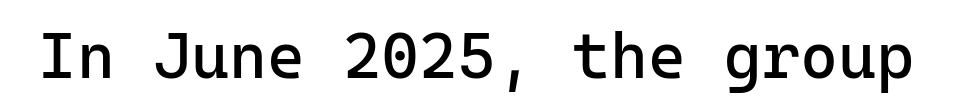
The image shows 65 px regular-weight sans-serif type, upright, monospaced; set normal letter spacing, not underlined; low stroke contrast and a medium x-height.
